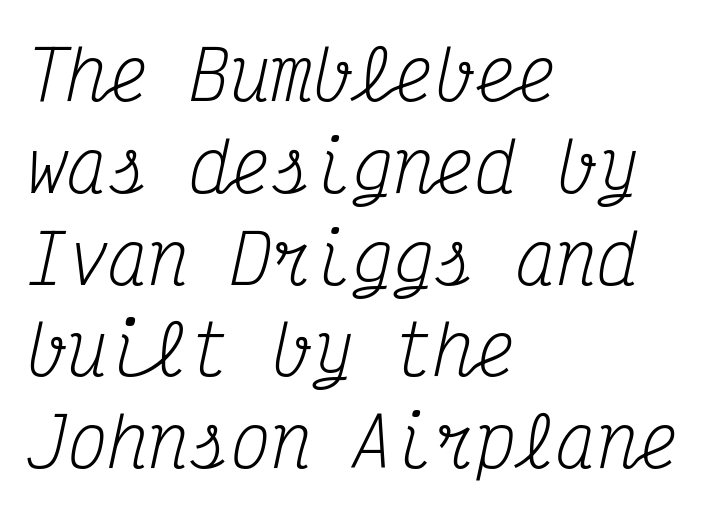
The image shows 68 px regular-weight, condensed serif type, italic (leaning right), monospaced; set left-aligned, normal line spacing (1.35x), normal letter spacing, not underlined; medium stroke contrast and a medium x-height.
